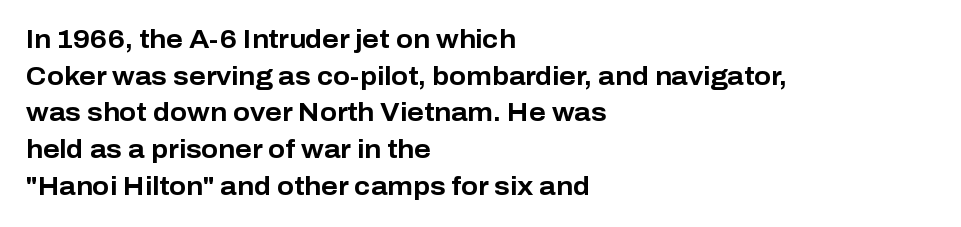
Q: Is the text bold? A: Yes.
Q: Is the text italic (slanted)? A: No, it is upright.
Q: Is the text underlined? A: No.
Q: How is the paragraph aligned? A: Left-aligned.
Q: Is the spacing between letters normal or unusually wide? A: Normal.
Q: Is the spacing between lines tight, normal or loose? A: Normal.
